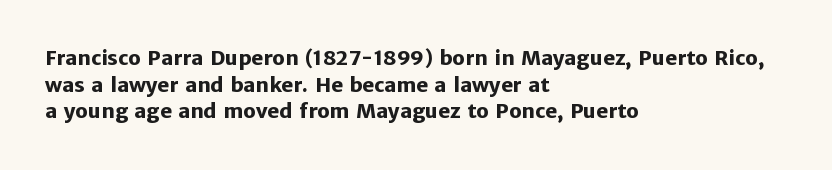
The image shows 20 px bold type, upright; set left-aligned, normal line spacing (1.33x), normal letter spacing, not underlined.
